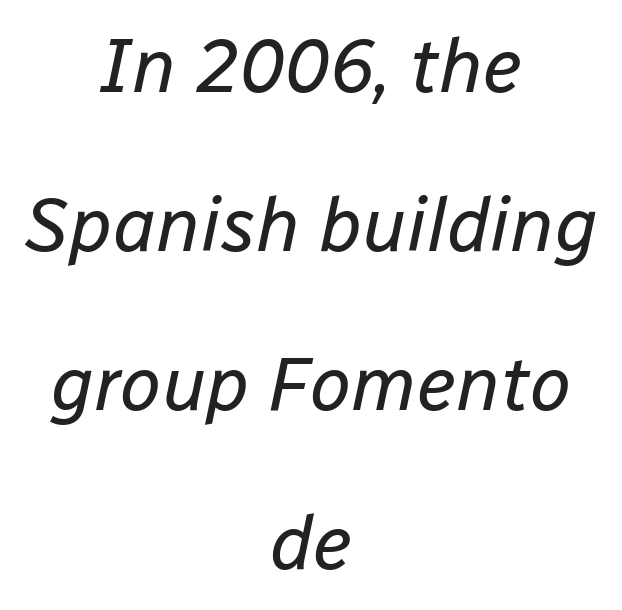
{"italic": "yes", "lean": "right", "slant_degrees": 12, "bold": "no", "weight": "regular", "width": "normal", "stroke_contrast": "low", "x_height": "medium", "monospaced": "no", "underline": "no", "align": "center", "line_spacing": "loose", "line_spacing_ratio": 2.12, "letter_spacing": "normal", "letter_spacing_em": 0.0, "glyph_px": 75}
